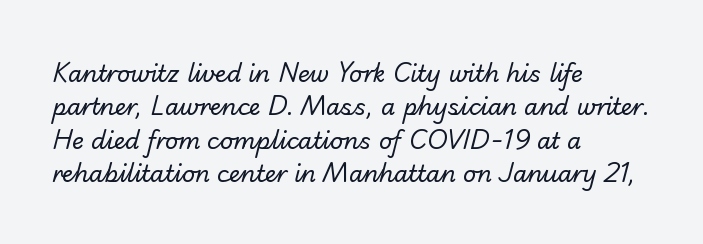
{"bold": "no", "underline": "no", "align": "left", "line_spacing": "normal", "line_spacing_ratio": 1.45, "letter_spacing": "normal", "letter_spacing_em": 0.0, "glyph_px": 23}
